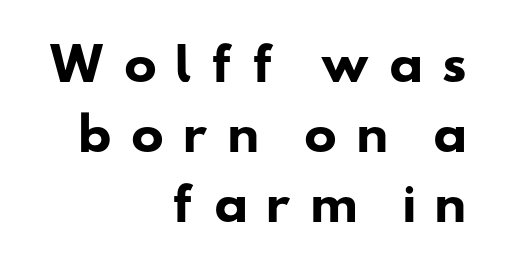
The image shows 44 px heavy, wide sans-serif type; set right-aligned, normal line spacing (1.59x), unusually wide letter spacing (+0.4 em), not underlined; low stroke contrast and a small x-height.
